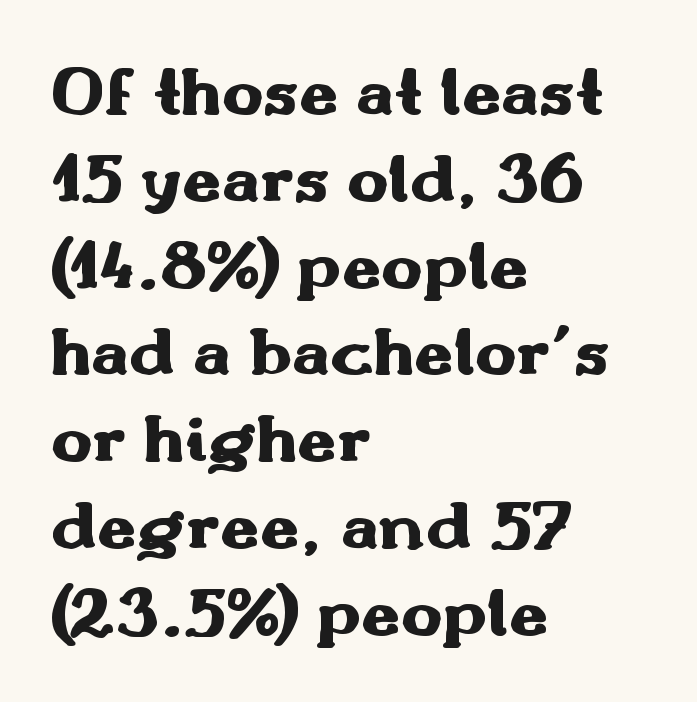
The image shows 70 px heavy, wide sans-serif type, upright; set left-aligned, line spacing 1.24x, normal letter spacing, not underlined; medium stroke contrast and a small x-height.
